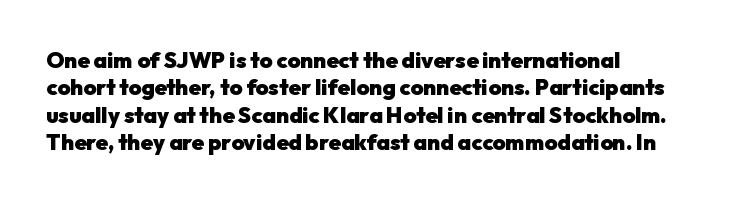
Chunky letters — that's bold for sure. Caption: standard tracking, unaltered. Descenders are the only things crossing below the line. Typeset ragged right — the left edge is the straight one. The letters stand upright; this is a roman face.
